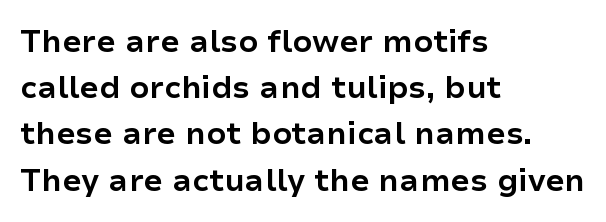
The image shows 31 px bold sans-serif type, upright; set left-aligned, normal line spacing (1.49x), normal letter spacing, not underlined; low stroke contrast and a medium x-height.
